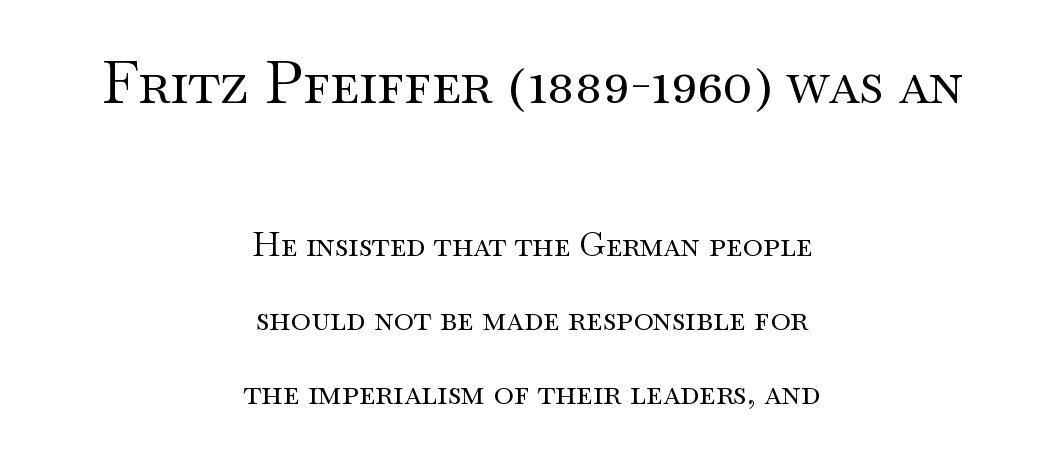
The block sitting higher on the canvas is the one with enlarged characters. Ascenders rise straight up at ninety degrees. No chunkiness to these letters — they're not bold. The glyphs are unaccompanied by any horizontal stroke below them. This is serif lettering, the kind often seen in printed books.
